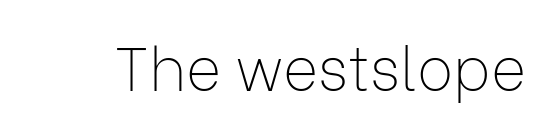
Q: Is the text bold? A: No.
Q: Is the text italic (slanted)? A: No, it is upright.
Q: Is the typeface a serif or a sans-serif typeface? A: Sans-serif.
Q: Is the text underlined? A: No.
Q: Is the spacing between letters normal or unusually wide? A: Normal.
Q: Width (condensed, normal, or wide)? A: Normal.
Q: Stroke contrast? A: Low.
Q: x-height? A: Medium.
Q: Monospaced? A: No.
